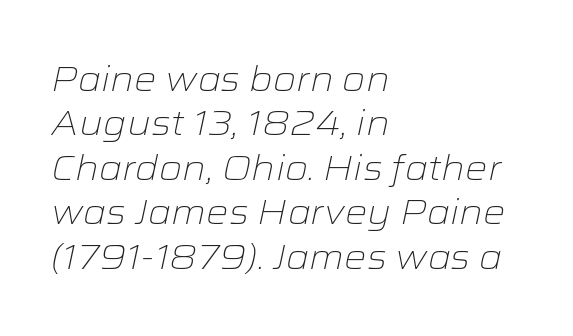
The face used here is proportionally spaced, like ordinary book or web type. No letter is thick-stroked: the sample isn't bold. Spacing between characters is what you'd get straight out of the box. The ragged edge is on the right, which tells us the setting is flush left. Regarding leading, the lines here are spaced in the standard way. Notice how the stems are inclined rather than vertical — that's the hallmark of italics.
